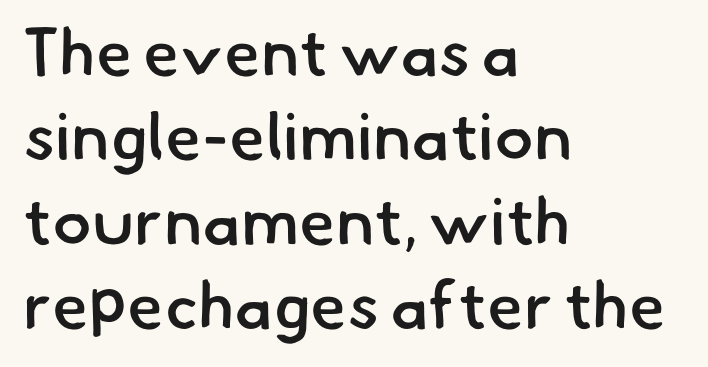
These lines are rendered in a variable-pitch font. Interline gaps are of average width in this sample. Any mark beneath the type? The region is blank. These lines keep a tight, regular rhythm from letter to letter. Regarding serifs, this sample does without them.
